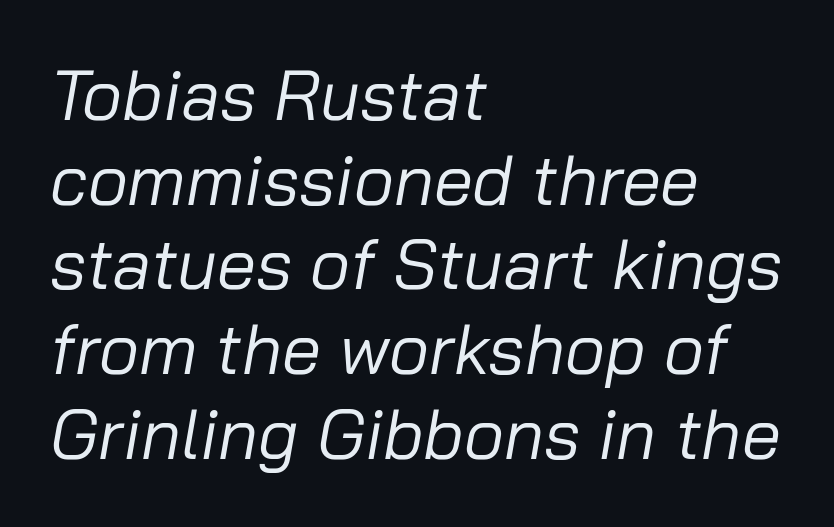
Q: Is the text bold? A: No.
Q: Is the text italic (slanted)? A: Yes, it leans right by about 10 degrees.
Q: Is the text underlined? A: No.
Q: How is the paragraph aligned? A: Left-aligned.
Q: Is the spacing between letters normal or unusually wide? A: Normal.
Q: Width (condensed, normal, or wide)? A: Normal.
Q: Stroke contrast? A: Low.
Q: x-height? A: Medium.
Q: Monospaced? A: No.
